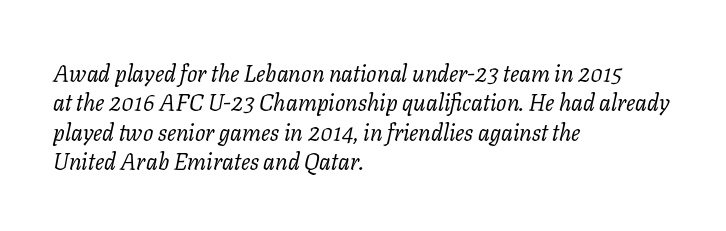
{"italic": "yes", "lean": "right", "slant_degrees": 11, "bold": "no", "underline": "no", "align": "left", "line_spacing": "normal", "line_spacing_ratio": 1.28, "letter_spacing": "normal", "letter_spacing_em": 0.0, "glyph_px": 23}
